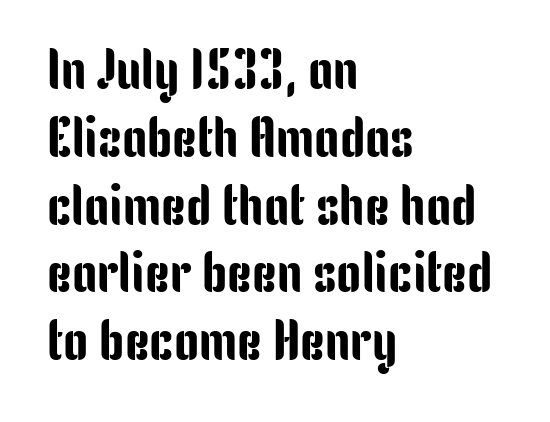
Q: Is the text italic (slanted)? A: No, it is upright.
Q: Is the typeface a serif or a sans-serif typeface? A: Sans-serif.
Q: Is the text underlined? A: No.
Q: How is the paragraph aligned? A: Left-aligned.
Q: Is the spacing between letters normal or unusually wide? A: Normal.
Q: Width (condensed, normal, or wide)? A: Condensed.
Q: Stroke contrast? A: Low.
Q: x-height? A: Medium.
Q: Monospaced? A: No.
